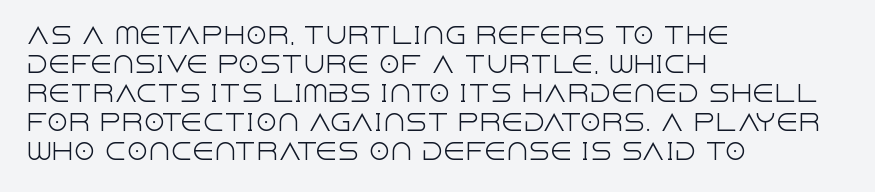
Q: Is the text bold? A: No.
Q: Is the text italic (slanted)? A: No, it is upright.
Q: Is the text underlined? A: No.
Q: How is the paragraph aligned? A: Left-aligned.
Q: Is the spacing between letters normal or unusually wide? A: Normal.
Q: Is the spacing between lines tight, normal or loose? A: Normal.
